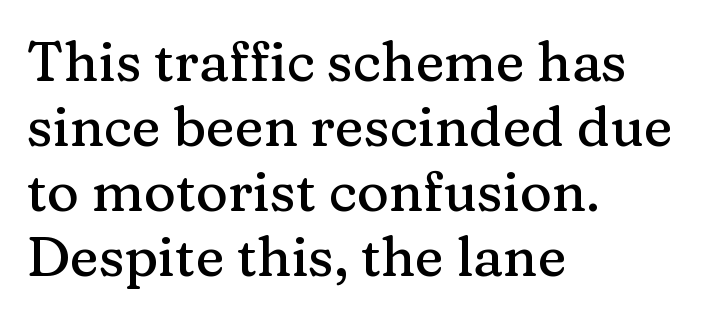
This rendering uses left alignment, leaving the right contour irregular. The area under the type is left untouched. You can tell it's not italic because the verticals are truly vertical. Check where the strokes stop: tiny serifs finish them off.
